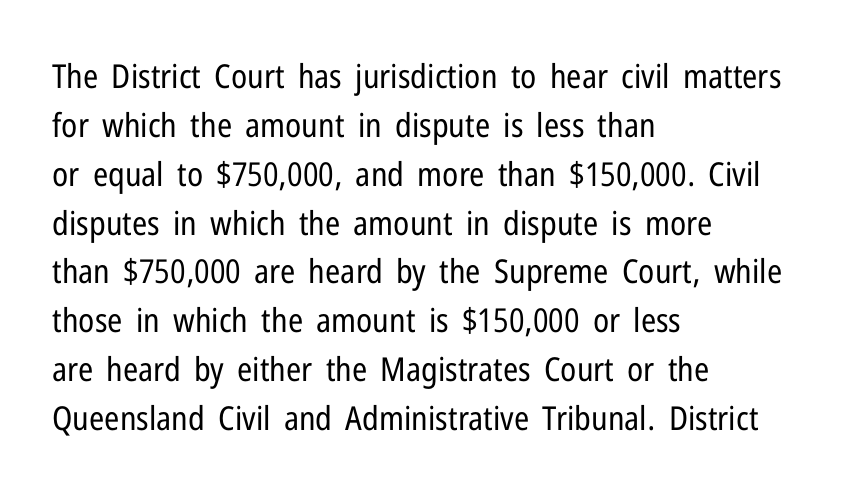
{"serif": "no", "italic": "no", "bold": "no", "weight": "regular", "width": "condensed", "stroke_contrast": "low", "x_height": "medium", "monospaced": "no", "underline": "no", "align": "left", "line_spacing": "normal", "line_spacing_ratio": 1.48, "letter_spacing": "normal", "letter_spacing_em": 0.0, "glyph_px": 33}
